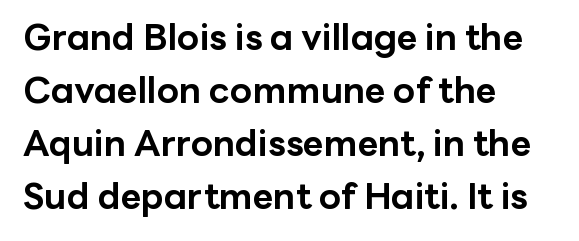
Q: Is the text bold? A: Yes.
Q: Is the text italic (slanted)? A: No, it is upright.
Q: Is the typeface a serif or a sans-serif typeface? A: Sans-serif.
Q: Is the text underlined? A: No.
Q: How is the paragraph aligned? A: Left-aligned.
Q: Is the spacing between letters normal or unusually wide? A: Normal.
Q: Is the spacing between lines tight, normal or loose? A: Normal.
Q: Width (condensed, normal, or wide)? A: Normal.
Q: Stroke contrast? A: Low.
Q: x-height? A: Medium.
Q: Monospaced? A: No.
